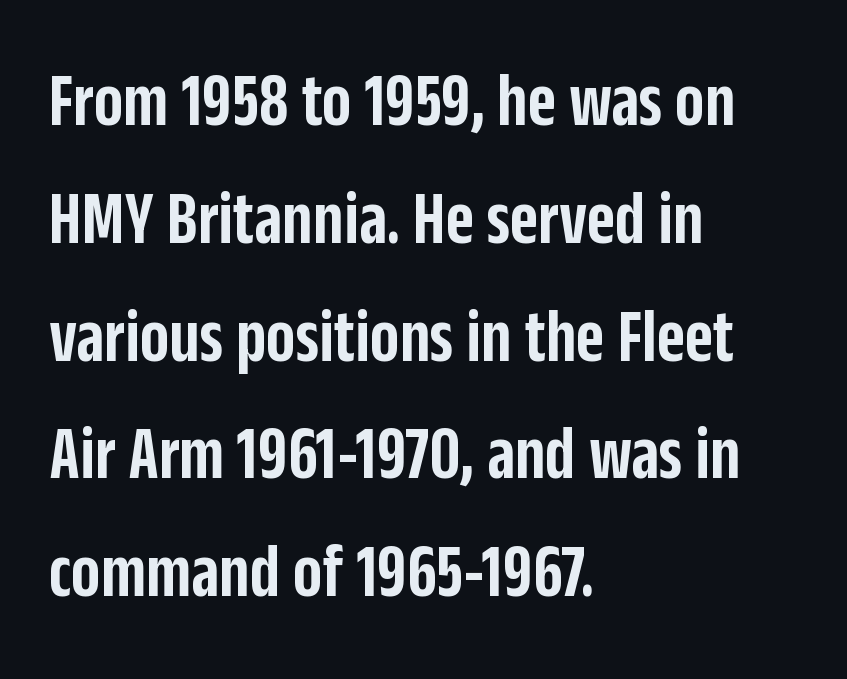
Q: Is the text bold? A: Semi-bold.
Q: Is the text italic (slanted)? A: No, it is upright.
Q: Is the typeface a serif or a sans-serif typeface? A: Sans-serif.
Q: Is the text underlined? A: No.
Q: How is the paragraph aligned? A: Left-aligned.
Q: Is the spacing between letters normal or unusually wide? A: Normal.
Q: Is the spacing between lines tight, normal or loose? A: Normal.
Q: Width (condensed, normal, or wide)? A: Condensed.
Q: Stroke contrast? A: Low.
Q: x-height? A: Large.
Q: Monospaced? A: No.
